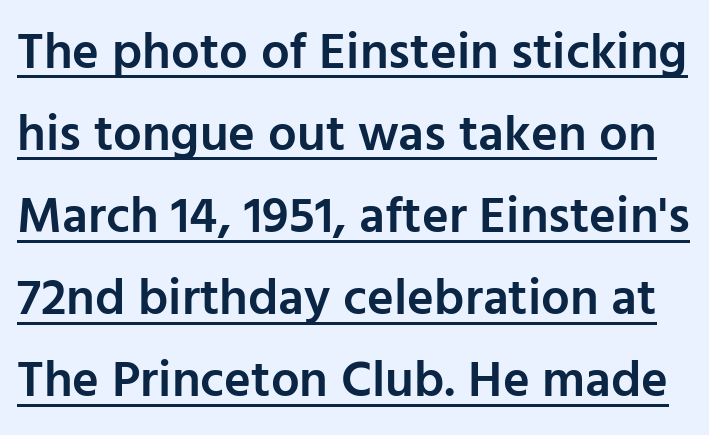
Q: Is the text bold? A: Semi-bold.
Q: Is the text italic (slanted)? A: No, it is upright.
Q: Is the typeface a serif or a sans-serif typeface? A: Sans-serif.
Q: Is the text underlined? A: Yes.
Q: Is the spacing between letters normal or unusually wide? A: Normal.
Q: Is the spacing between lines tight, normal or loose? A: Normal.
Q: Width (condensed, normal, or wide)? A: Normal.
Q: Stroke contrast? A: Low.
Q: x-height? A: Medium.
Q: Monospaced? A: No.
